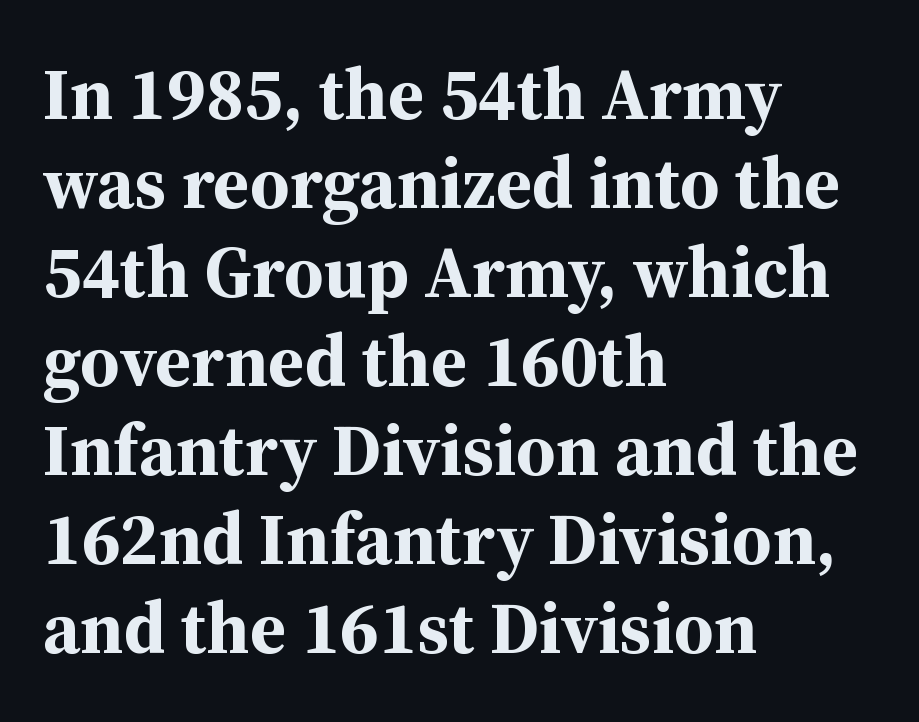
The image shows 73 px bold serif type, upright; set left-aligned, line spacing 1.22x, normal letter spacing, not underlined; medium stroke contrast and a medium x-height.
